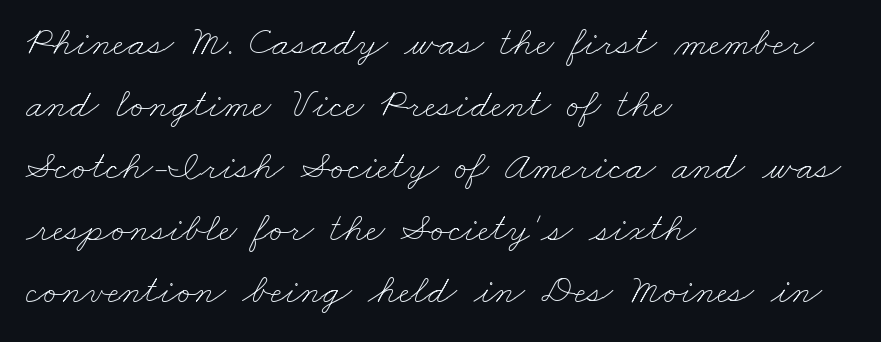
The image shows 41 px thin, wide type; set left-aligned, normal line spacing (1.51x), normal letter spacing, not underlined; low stroke contrast and a small x-height.
